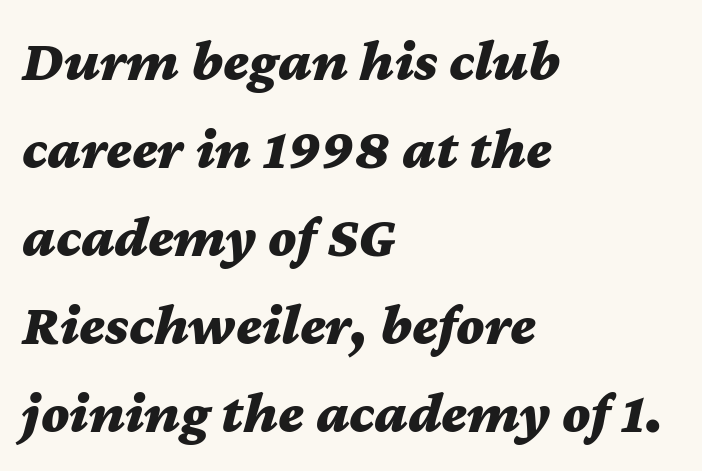
Q: Is the text bold? A: Yes.
Q: Is the text italic (slanted)? A: Yes, it leans right by about 12 degrees.
Q: Is the text underlined? A: No.
Q: How is the paragraph aligned? A: Left-aligned.
Q: Is the spacing between letters normal or unusually wide? A: Normal.
Q: Is the spacing between lines tight, normal or loose? A: Normal.
Q: Width (condensed, normal, or wide)? A: Wide.
Q: Stroke contrast? A: Medium.
Q: x-height? A: Medium.
Q: Monospaced? A: No.
